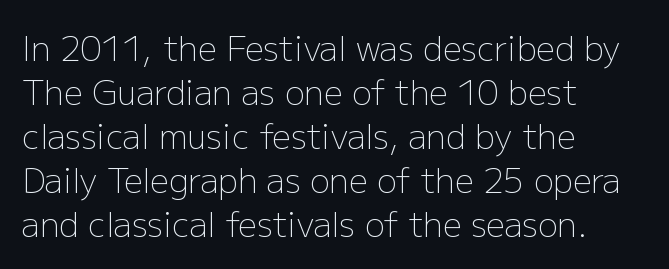
{"serif": "no", "italic": "no", "bold": "no", "weight": "light", "width": "normal", "stroke_contrast": "low", "x_height": "medium", "monospaced": "no", "underline": "no", "align": "left", "line_spacing": "normal", "line_spacing_ratio": 1.33, "letter_spacing": "normal", "letter_spacing_em": 0.0, "glyph_px": 33}
